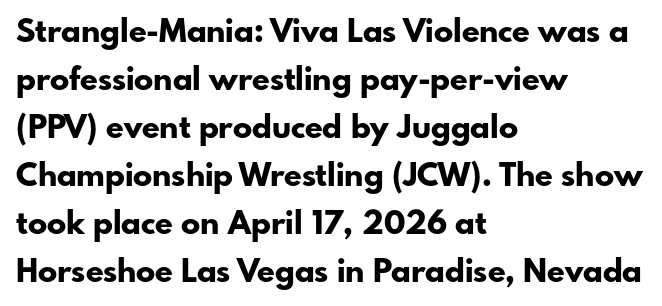
The image shows 32 px bold sans-serif type, upright; set left-aligned, normal line spacing (1.5x), normal letter spacing, not underlined; low stroke contrast and a small x-height.
